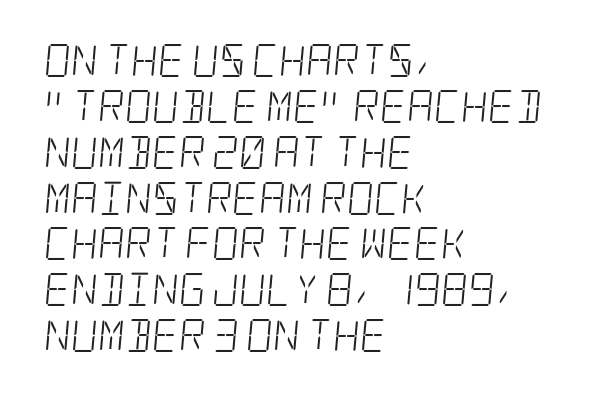
The string is rendered with underlining switched off. A typesetter would call this leading conventional body-copy spacing. No letter is thick-stroked: the sample isn't bold. In terms of letterform style, serifs are clearly present.
